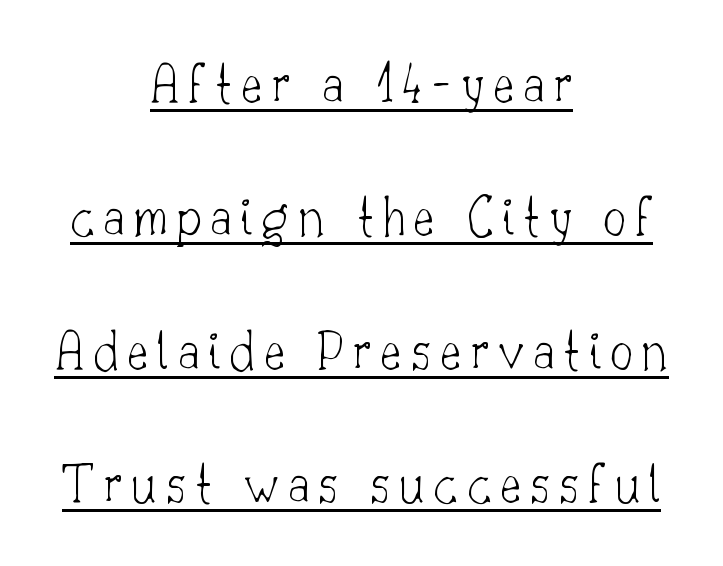
The image shows 58 px thin serif type, upright; set centered, loose line spacing (2.3x), underlined; low stroke contrast and a small x-height.
